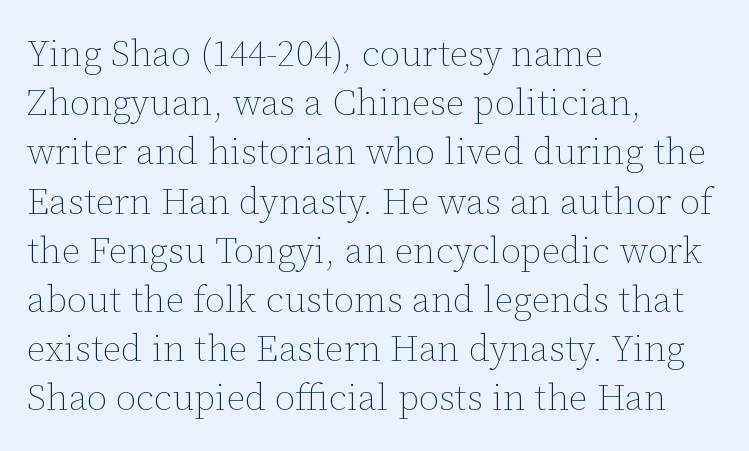
The image shows 37 px thin type, upright; set left-aligned, normal line spacing (1.33x), normal letter spacing, not underlined; low stroke contrast and a medium x-height.
